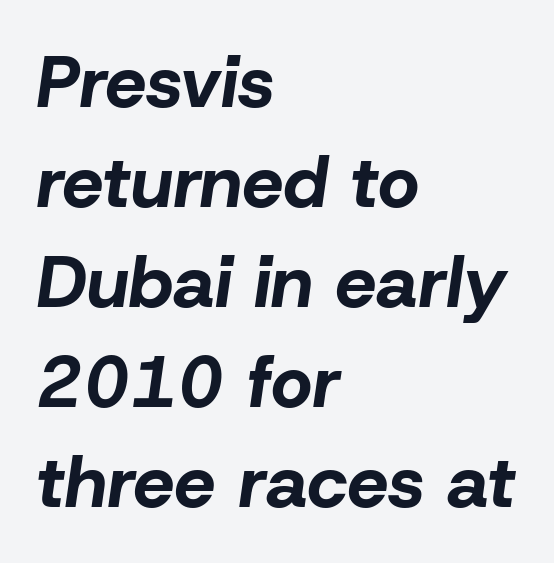
The image shows 73 px bold type, italic (leaning right); set left-aligned, normal line spacing (1.37x), normal letter spacing, not underlined; low stroke contrast and a medium x-height.
